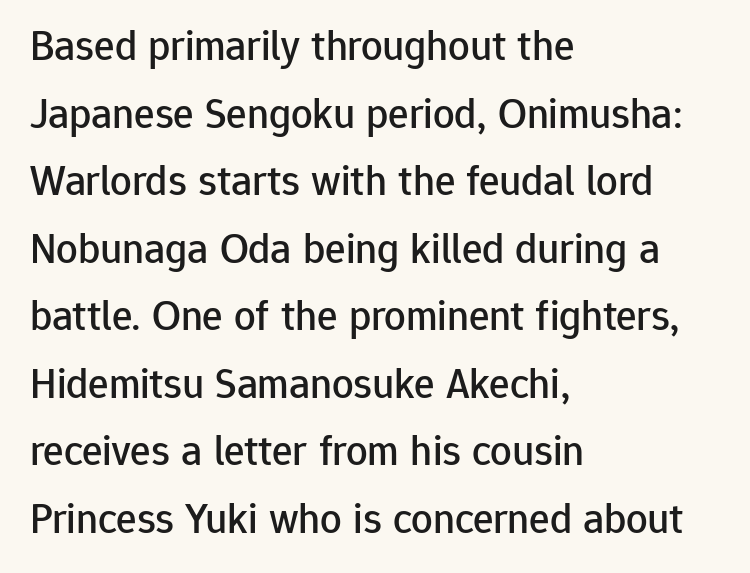
The image shows 43 px sans-serif type, upright; set left-aligned, normal line spacing (1.57x), normal letter spacing, not underlined; low stroke contrast and a medium x-height.
